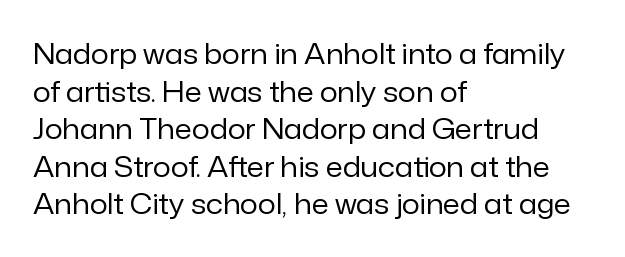
Q: Is the text bold? A: No.
Q: Is the text italic (slanted)? A: No, it is upright.
Q: Is the typeface a serif or a sans-serif typeface? A: Sans-serif.
Q: Is the text underlined? A: No.
Q: How is the paragraph aligned? A: Left-aligned.
Q: Is the spacing between letters normal or unusually wide? A: Normal.
Q: Is the spacing between lines tight, normal or loose? A: Normal.
Q: Width (condensed, normal, or wide)? A: Normal.
Q: Stroke contrast? A: Low.
Q: x-height? A: Medium.
Q: Monospaced? A: No.
